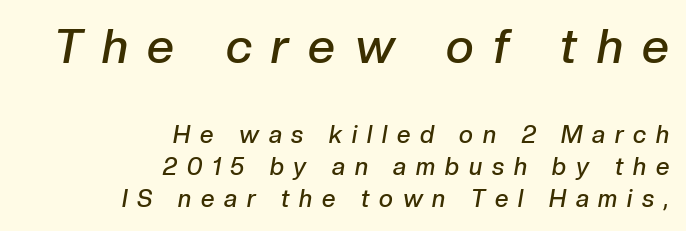
It's the slanting kind of type. Leftover space on each line is placed entirely before the opening word. The area under the type is left untouched. Evenly set lines give the paragraph a standard silhouette. Tracking here is generous; glyphs stand well apart from one another.
